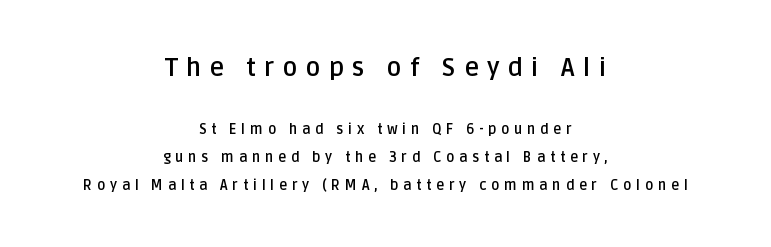
These lines stand farther apart than default settings would place them. These lines carry a lot of weight — the face is fully bold. Neither beginnings nor endings align; midpoints do. Which of the two is more prominent by size? The first, at the top. Spacing between characters has been opened up far beyond the box default.
